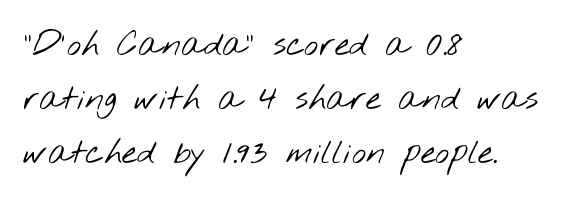
Q: Is the text bold? A: No.
Q: Is the typeface a serif or a sans-serif typeface? A: Sans-serif.
Q: Is the text underlined? A: No.
Q: How is the paragraph aligned? A: Left-aligned.
Q: Is the spacing between letters normal or unusually wide? A: Normal.
Q: Is the spacing between lines tight, normal or loose? A: Normal.
Q: Width (condensed, normal, or wide)? A: Wide.
Q: Stroke contrast? A: Low.
Q: x-height? A: Small.
Q: Monospaced? A: No.
